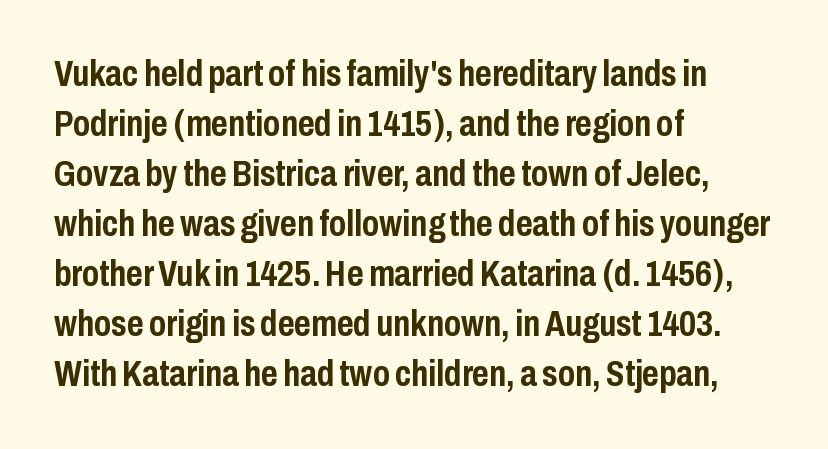
The image shows 36 px semibold, condensed sans-serif type, upright; set left-aligned, normal line spacing (1.39x), normal letter spacing, not underlined; low stroke contrast and a medium x-height.
